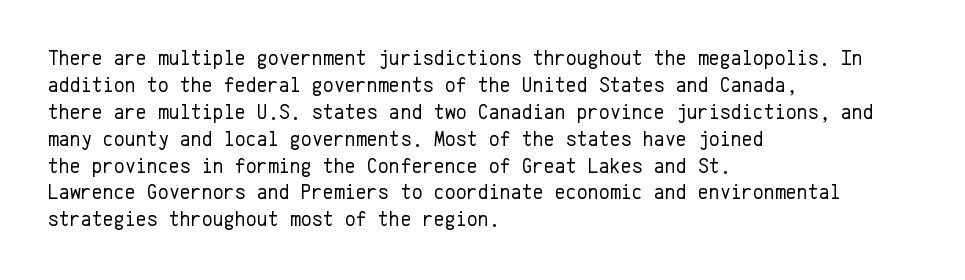
{"italic": "no", "bold": "no", "underline": "no", "align": "left", "line_spacing": "normal", "line_spacing_ratio": 1.28, "letter_spacing": "normal", "letter_spacing_em": 0.0, "glyph_px": 21}
